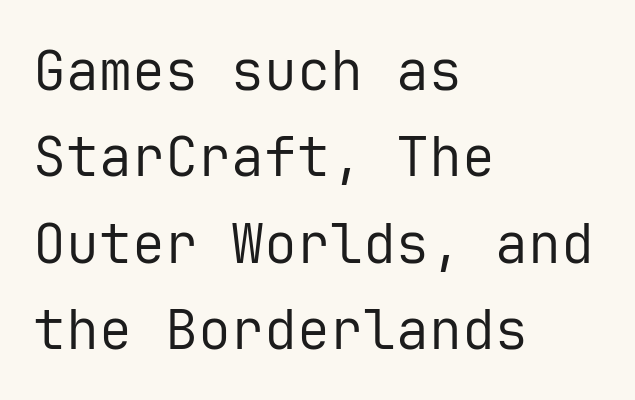
Q: Is the text bold? A: No.
Q: Is the text italic (slanted)? A: No, it is upright.
Q: Is the typeface a serif or a sans-serif typeface? A: Sans-serif.
Q: Is the text underlined? A: No.
Q: How is the paragraph aligned? A: Left-aligned.
Q: Is the spacing between letters normal or unusually wide? A: Normal.
Q: Is the spacing between lines tight, normal or loose? A: Normal.
Q: Width (condensed, normal, or wide)? A: Normal.
Q: Stroke contrast? A: Low.
Q: x-height? A: Medium.
Q: Monospaced? A: Yes.
